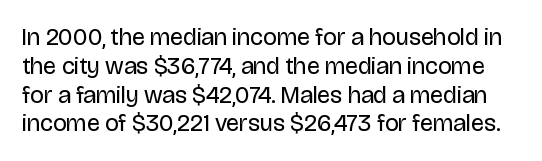
{"italic": "no", "bold": "no", "underline": "no", "line_spacing_ratio": 1.2, "letter_spacing": "normal", "letter_spacing_em": 0.0, "glyph_px": 24}
